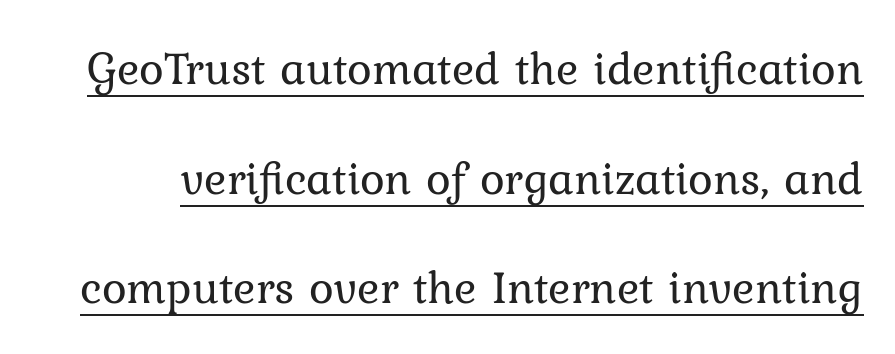
{"serif": "yes", "italic": "no", "bold": "no", "weight": "regular", "width": "normal", "stroke_contrast": "low", "x_height": "medium", "monospaced": "no", "underline": "yes", "line_spacing": "loose", "line_spacing_ratio": 2.33, "letter_spacing": "normal", "letter_spacing_em": 0.0, "glyph_px": 47}
